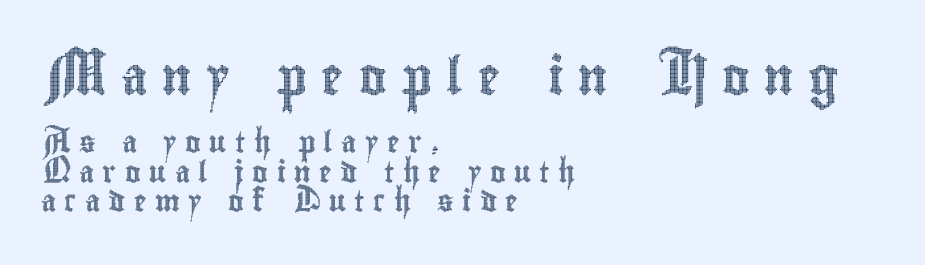
Q: Is the text italic (slanted)? A: No, it is upright.
Q: Is the text underlined? A: No.
Q: How is the paragraph aligned? A: Left-aligned.
Q: Is the spacing between letters normal or unusually wide? A: Unusually wide.
Q: Is the spacing between lines tight, normal or loose? A: Normal.
Q: Which block of text is set in a larger size, the first (top) or the second (bottom)? A: The first (top) one.
Q: Width (condensed, normal, or wide)? A: Condensed.
Q: x-height? A: Small.
Q: Monospaced? A: No.
